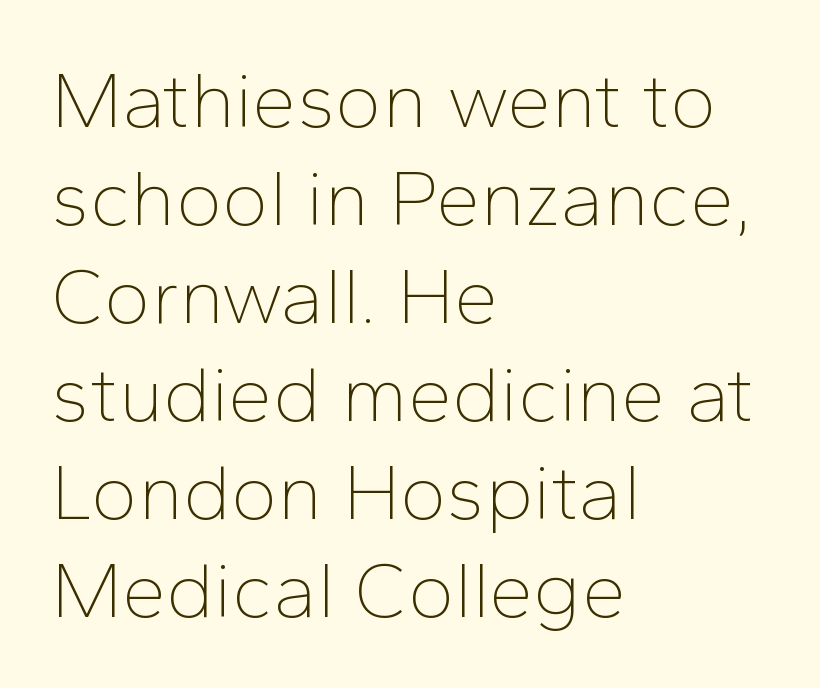
{"serif": "no", "italic": "no", "bold": "no", "weight": "thin", "width": "normal", "stroke_contrast": "low", "x_height": "medium", "monospaced": "no", "underline": "no", "align": "left", "line_spacing_ratio": 1.24, "letter_spacing": "normal", "letter_spacing_em": 0.0, "glyph_px": 79}
